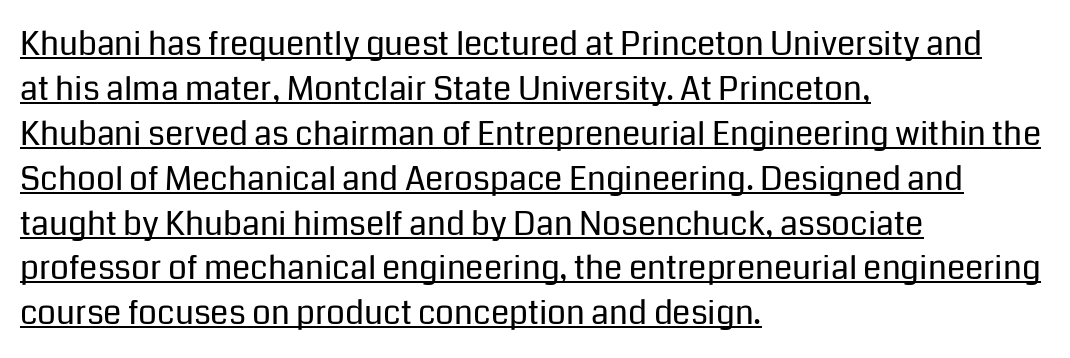
Q: Is the text bold? A: No.
Q: Is the text italic (slanted)? A: No, it is upright.
Q: Is the typeface a serif or a sans-serif typeface? A: Sans-serif.
Q: Is the text underlined? A: Yes.
Q: How is the paragraph aligned? A: Left-aligned.
Q: Is the spacing between letters normal or unusually wide? A: Normal.
Q: Is the spacing between lines tight, normal or loose? A: Normal.
Q: Width (condensed, normal, or wide)? A: Normal.
Q: Stroke contrast? A: Low.
Q: x-height? A: Medium.
Q: Monospaced? A: No.
